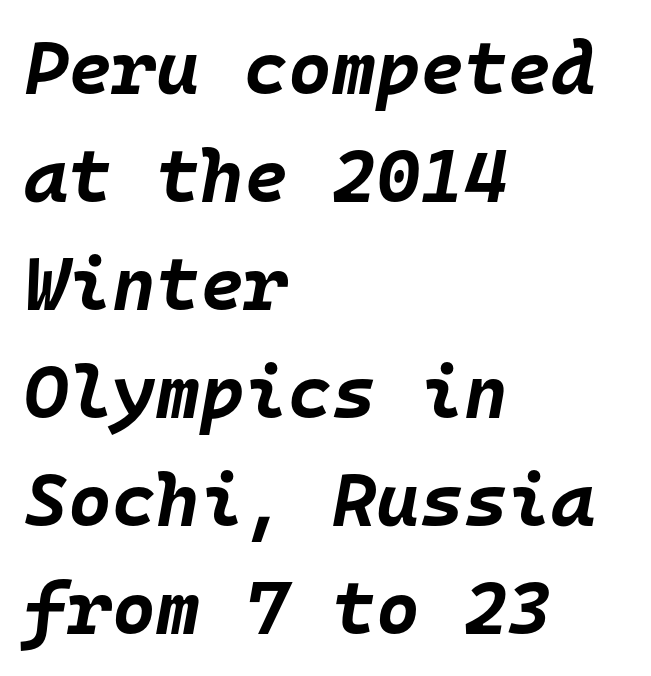
{"italic": "yes", "lean": "right", "slant_degrees": 10, "bold": "yes", "weight": "bold", "width": "normal", "stroke_contrast": "low", "x_height": "large", "monospaced": "yes", "underline": "no", "align": "left", "line_spacing": "normal", "line_spacing_ratio": 1.44, "letter_spacing": "normal", "letter_spacing_em": 0.0, "glyph_px": 75}
